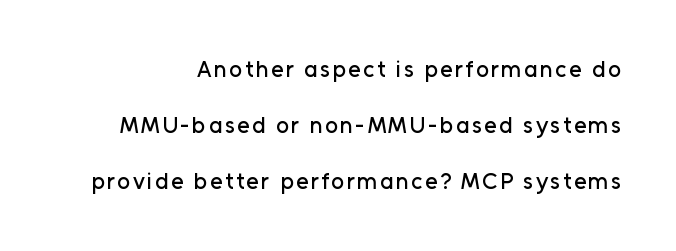
Q: Is the text italic (slanted)? A: No, it is upright.
Q: Is the text underlined? A: No.
Q: Is the spacing between lines tight, normal or loose? A: Loose.
